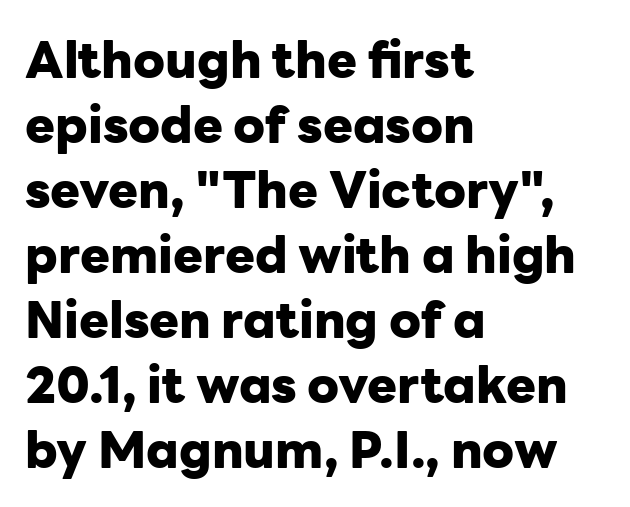
Proportional: the letters do not fall into vertical columns. Horizontal alignment here is leftward, the default for most running prose. Typesetter's note: full bold, strokes at maximum text heaviness. Each new line begins a customary step beneath the previous one. Rendered with straight, roman letterforms. The typeface chosen for these lines omits serifs.
